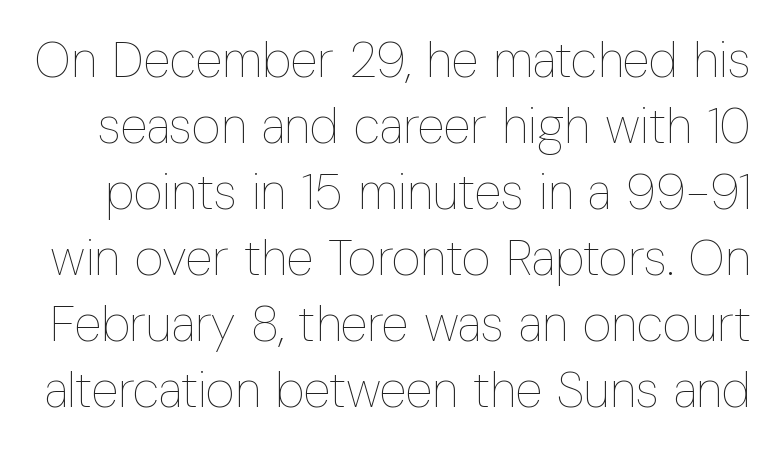
{"italic": "no", "bold": "no", "weight": "thin", "width": "condensed", "stroke_contrast": "low", "x_height": "medium", "monospaced": "no", "underline": "no", "line_spacing": "normal", "line_spacing_ratio": 1.32, "letter_spacing": "normal", "letter_spacing_em": 0.0, "glyph_px": 50}
